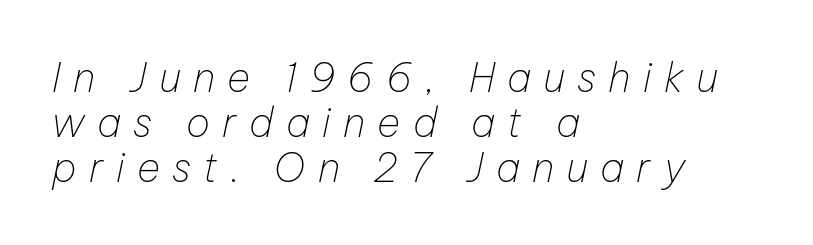
{"italic": "yes", "lean": "right", "slant_degrees": 12, "bold": "no", "weight": "thin", "width": "normal", "stroke_contrast": "low", "x_height": "medium", "monospaced": "no", "underline": "no", "align": "left", "line_spacing": "tight", "line_spacing_ratio": 1.12, "letter_spacing": "wide", "letter_spacing_em": 0.31, "glyph_px": 40}
